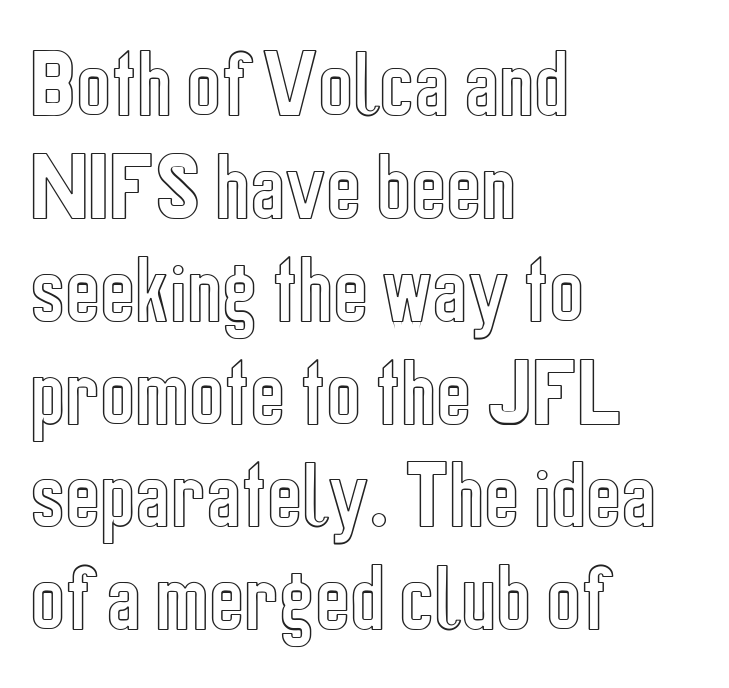
{"italic": "no", "width": "condensed", "x_height": "medium", "monospaced": "no", "underline": "no", "align": "left", "line_spacing": "normal", "line_spacing_ratio": 1.39, "letter_spacing": "normal", "letter_spacing_em": 0.0, "glyph_px": 74}
